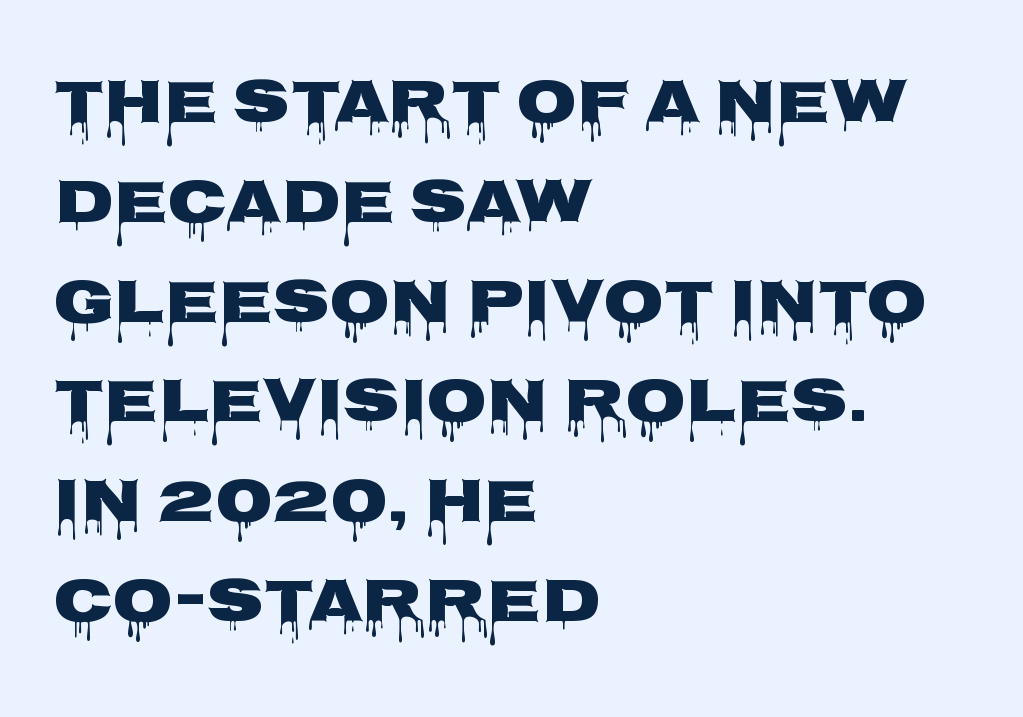
Q: Is the text italic (slanted)? A: No, it is upright.
Q: Is the typeface a serif or a sans-serif typeface? A: Sans-serif.
Q: Is the text underlined? A: No.
Q: How is the paragraph aligned? A: Left-aligned.
Q: Is the spacing between letters normal or unusually wide? A: Normal.
Q: Is the spacing between lines tight, normal or loose? A: Normal.
Q: Width (condensed, normal, or wide)? A: Wide.
Q: Stroke contrast? A: Low.
Q: x-height? A: Large.
Q: Monospaced? A: No.
